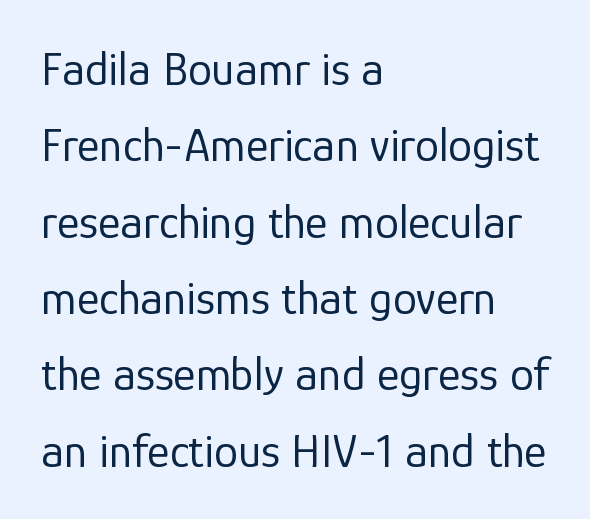
Q: Is the text bold? A: No.
Q: Is the text italic (slanted)? A: No, it is upright.
Q: Is the typeface a serif or a sans-serif typeface? A: Sans-serif.
Q: Is the text underlined? A: No.
Q: How is the paragraph aligned? A: Left-aligned.
Q: Is the spacing between letters normal or unusually wide? A: Normal.
Q: Is the spacing between lines tight, normal or loose? A: Normal.
Q: Width (condensed, normal, or wide)? A: Normal.
Q: Stroke contrast? A: Low.
Q: x-height? A: Medium.
Q: Monospaced? A: No.
